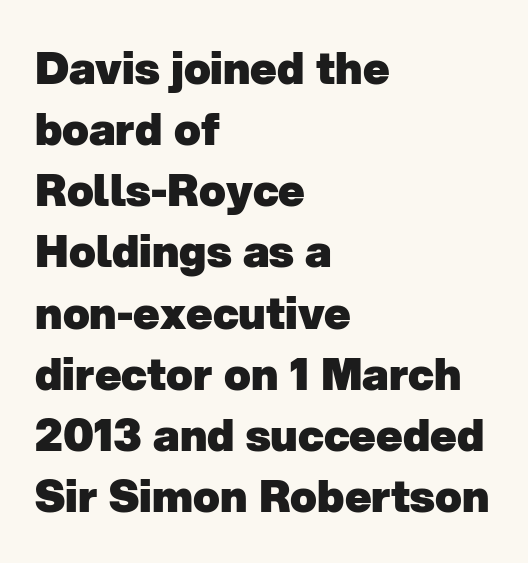
Q: Is the text bold? A: Yes.
Q: Is the typeface a serif or a sans-serif typeface? A: Sans-serif.
Q: Is the text underlined? A: No.
Q: How is the paragraph aligned? A: Left-aligned.
Q: Is the spacing between letters normal or unusually wide? A: Normal.
Q: Is the spacing between lines tight, normal or loose? A: Normal.
Q: Width (condensed, normal, or wide)? A: Normal.
Q: Stroke contrast? A: Low.
Q: x-height? A: Medium.
Q: Monospaced? A: No.
